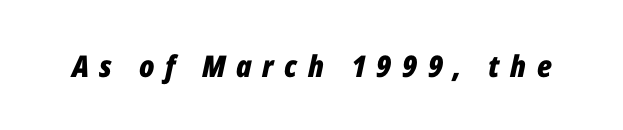
Q: Is the text bold? A: Yes.
Q: Is the text italic (slanted)? A: Yes, it leans right by about 12 degrees.
Q: Is the text underlined? A: No.
Q: Is the spacing between letters normal or unusually wide? A: Unusually wide.
Q: Width (condensed, normal, or wide)? A: Condensed.
Q: Stroke contrast? A: Low.
Q: x-height? A: Medium.
Q: Monospaced? A: No.
